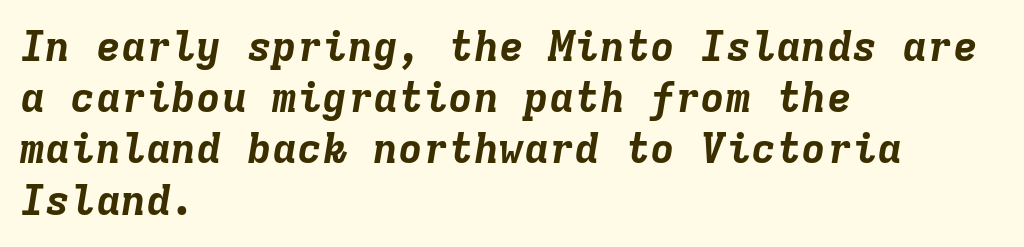
Q: Is the text bold? A: Yes.
Q: Is the text italic (slanted)? A: Yes, it leans right by about 9 degrees.
Q: Is the text underlined? A: No.
Q: How is the paragraph aligned? A: Left-aligned.
Q: Is the spacing between letters normal or unusually wide? A: Normal.
Q: Width (condensed, normal, or wide)? A: Normal.
Q: Stroke contrast? A: Low.
Q: x-height? A: Medium.
Q: Monospaced? A: Yes.
